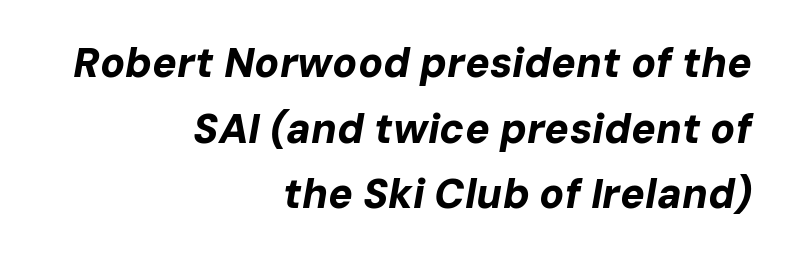
The image shows 41 px bold type, italic (leaning right); set right-aligned, normal line spacing (1.6x), normal letter spacing, not underlined; low stroke contrast and a medium x-height.
